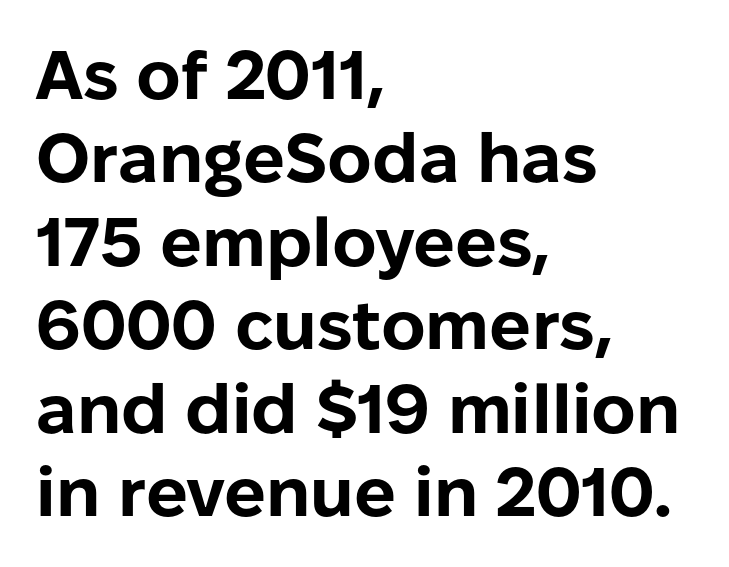
{"serif": "no", "italic": "no", "bold": "yes", "weight": "bold", "width": "normal", "stroke_contrast": "low", "x_height": "medium", "monospaced": "no", "underline": "no", "align": "left", "line_spacing_ratio": 1.21, "letter_spacing": "normal", "letter_spacing_em": 0.0, "glyph_px": 69}
